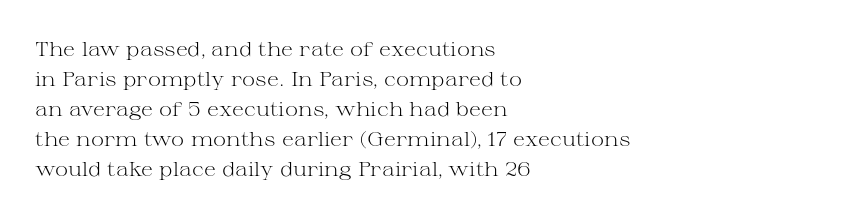
The face looks like a standard text weight, possibly lighter. A normal amount of white space separates one row of letters from the next. Line beginnings align vertically; line endings do not. The horizontal fit of the characters is conventional and even. The passage shown is not underscored anywhere.
